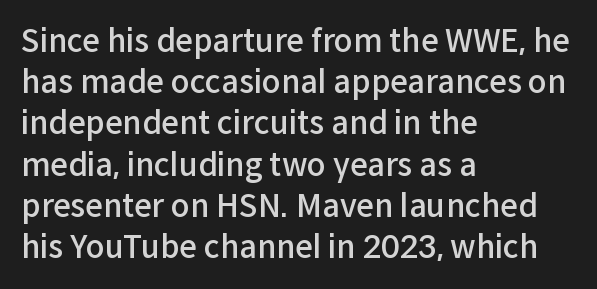
The image shows 31 px semibold sans-serif type, upright; set left-aligned, normal line spacing (1.33x), normal letter spacing, not underlined; low stroke contrast and a medium x-height.
